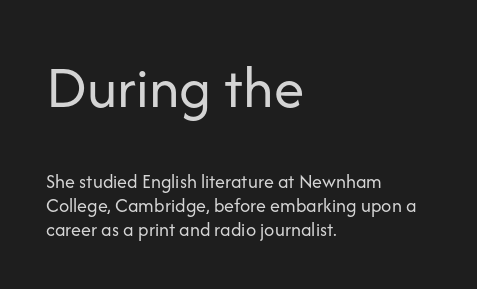
The image shows 61 px regular-weight sans-serif type, upright; set left-aligned, line spacing 1.2x, normal letter spacing, not underlined; the first (top) block is 3.05x larger; low stroke contrast and a medium x-height.
